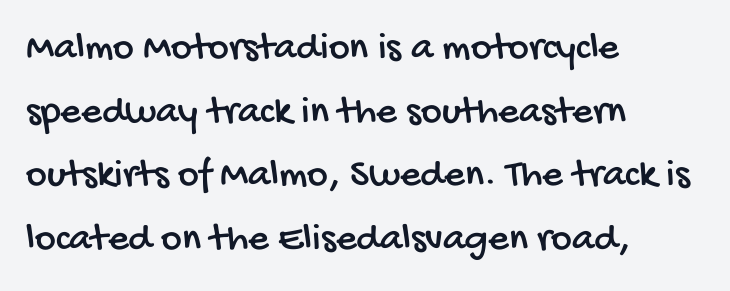
Proportional: the letters do not fall into vertical columns. A sans-serif font was chosen for this passage. These lines sit exactly where default settings would place them. Has an underline been added? It has not. All the whitespace from short lines collects on the right.
